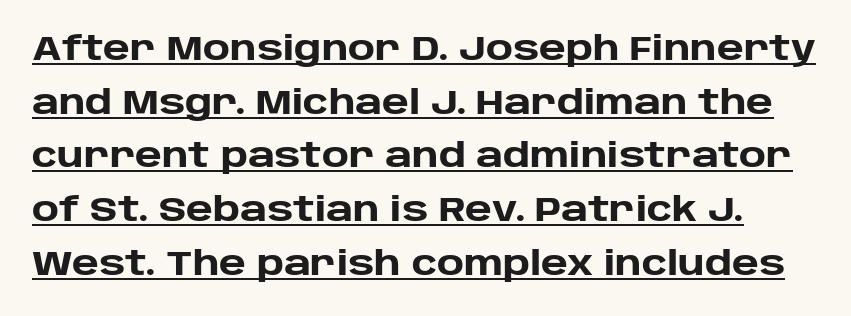
{"serif": "no", "italic": "no", "bold": "yes", "weight": "heavy", "width": "normal", "stroke_contrast": "low", "x_height": "large", "monospaced": "no", "underline": "yes", "line_spacing": "normal", "line_spacing_ratio": 1.58, "letter_spacing": "normal", "letter_spacing_em": 0.0, "glyph_px": 34}
